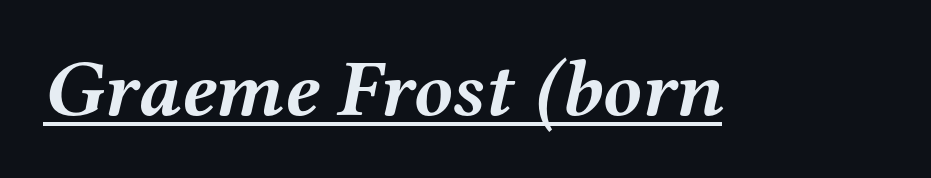
The image shows 80 px semibold, wide serif type, italic (leaning right); set normal letter spacing, underlined; medium stroke contrast and a medium x-height.
